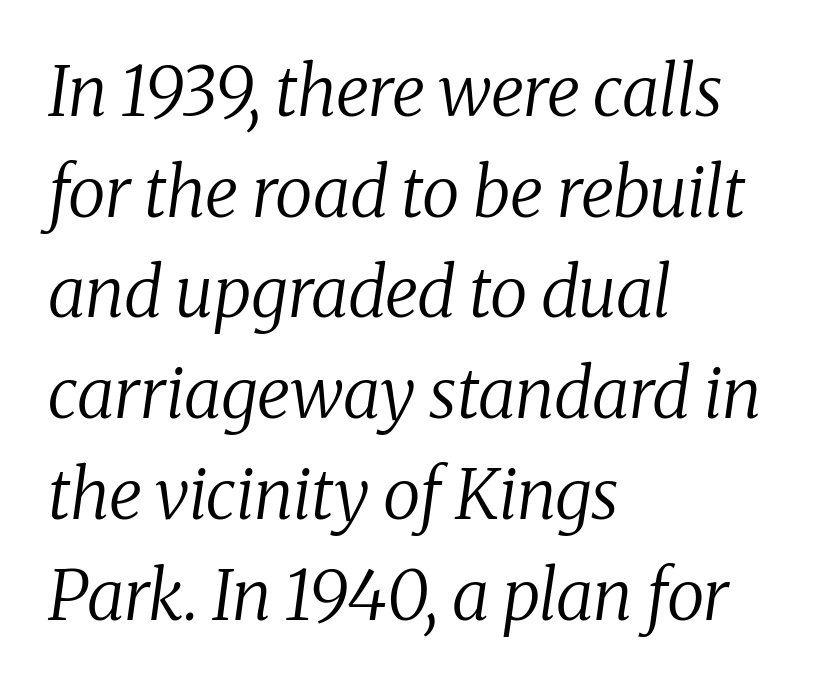
Q: Is the text bold? A: No.
Q: Is the text italic (slanted)? A: Yes, it leans right by about 8 degrees.
Q: Is the typeface a serif or a sans-serif typeface? A: Serif.
Q: Is the text underlined? A: No.
Q: How is the paragraph aligned? A: Left-aligned.
Q: Is the spacing between letters normal or unusually wide? A: Normal.
Q: Is the spacing between lines tight, normal or loose? A: Normal.
Q: Width (condensed, normal, or wide)? A: Normal.
Q: Stroke contrast? A: Medium.
Q: x-height? A: Medium.
Q: Monospaced? A: No.
